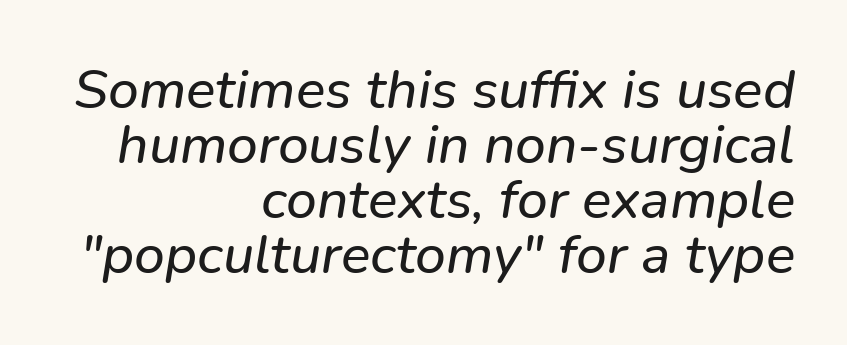
Q: Is the typeface a serif or a sans-serif typeface? A: Sans-serif.
Q: Is the text underlined? A: No.
Q: How is the paragraph aligned? A: Right-aligned.
Q: Is the spacing between letters normal or unusually wide? A: Normal.
Q: Is the spacing between lines tight, normal or loose? A: Tight.
Q: Width (condensed, normal, or wide)? A: Normal.
Q: Stroke contrast? A: Low.
Q: x-height? A: Medium.
Q: Monospaced? A: No.
